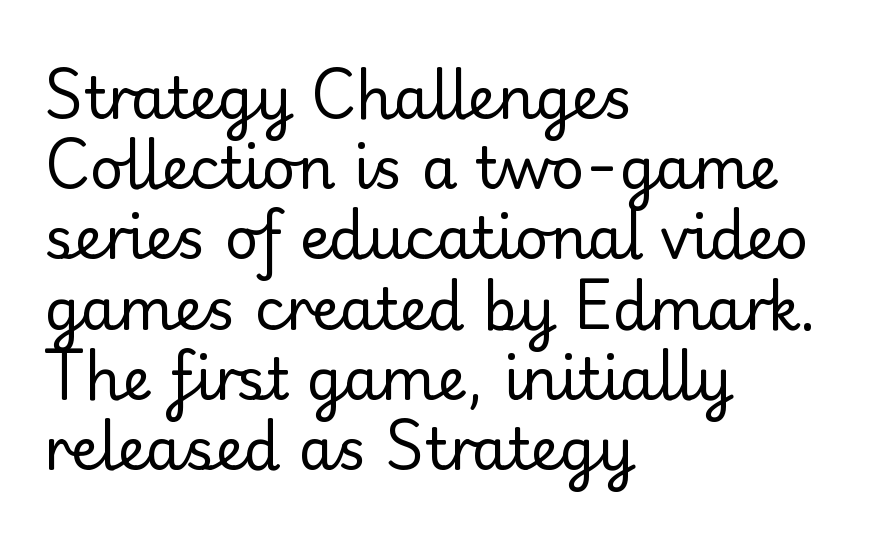
{"serif": "no", "italic": "no", "bold": "no", "weight": "regular", "width": "normal", "stroke_contrast": "low", "x_height": "small", "monospaced": "no", "underline": "no", "align": "left", "line_spacing_ratio": 1.21, "letter_spacing": "normal", "letter_spacing_em": 0.0, "glyph_px": 58}
